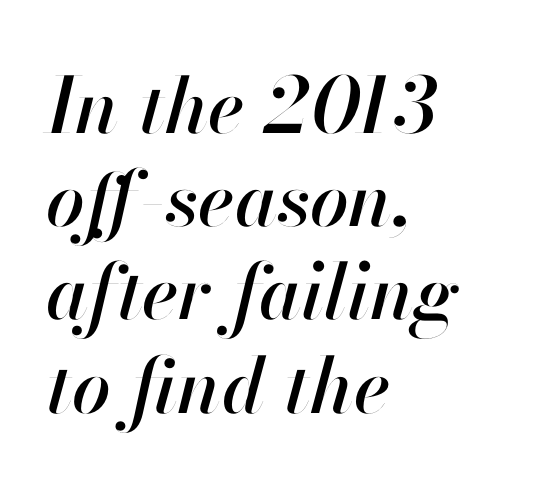
Note the varied advance widths — an 'i' is clearly narrower than an 'm'. Slanted lettering throughout. Rule under the text: the space is simply empty. What stands out about the letter spacing? Nothing — it is the standard amount. Short and long lines alike share a common starting point at left.
